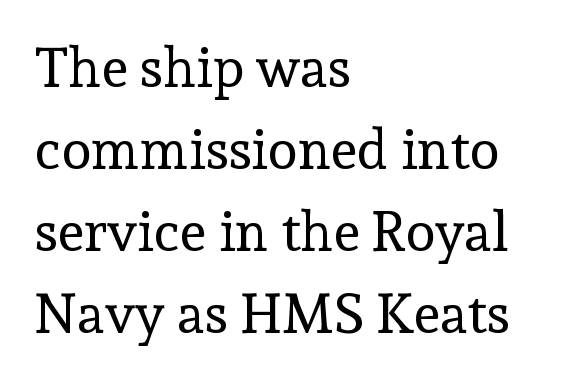
The image shows 55 px regular-weight serif type, upright; set left-aligned, normal line spacing (1.49x), normal letter spacing, not underlined; a medium x-height.
